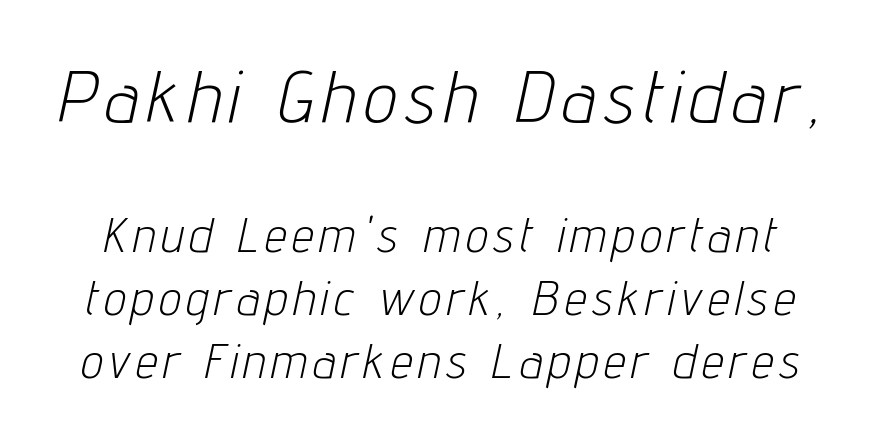
Q: Is the text bold? A: No.
Q: Is the text italic (slanted)? A: Yes, it leans right by about 12 degrees.
Q: Is the text underlined? A: No.
Q: Is the spacing between lines tight, normal or loose? A: Normal.
Q: Which block of text is set in a larger size, the first (top) or the second (bottom)? A: The first (top) one.
Q: Width (condensed, normal, or wide)? A: Condensed.
Q: Stroke contrast? A: Low.
Q: x-height? A: Medium.
Q: Monospaced? A: No.
